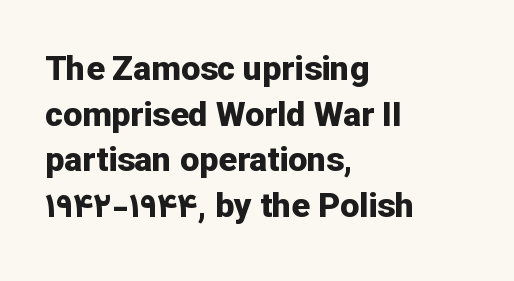
Q: Is the text bold? A: Yes.
Q: Is the text italic (slanted)? A: No, it is upright.
Q: Is the typeface a serif or a sans-serif typeface? A: Sans-serif.
Q: Is the text underlined? A: No.
Q: How is the paragraph aligned? A: Left-aligned.
Q: Is the spacing between letters normal or unusually wide? A: Normal.
Q: Is the spacing between lines tight, normal or loose? A: Normal.
Q: Width (condensed, normal, or wide)? A: Normal.
Q: Stroke contrast? A: Low.
Q: x-height? A: Medium.
Q: Monospaced? A: No.
